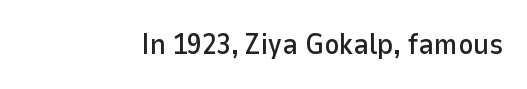
{"serif": "no", "italic": "no", "width": "normal", "stroke_contrast": "low", "x_height": "medium", "monospaced": "no", "underline": "no", "letter_spacing": "normal", "letter_spacing_em": 0.0, "glyph_px": 29}
